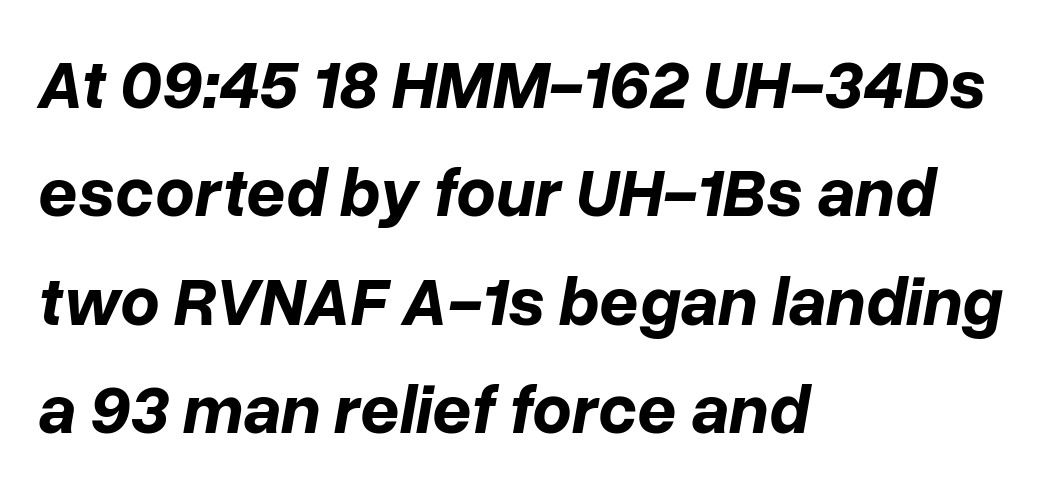
The font's italic variant was chosen for this text. A clean baseline with only descenders dipping below it. The letters advance in unequal steps, a hallmark of proportional type. Compared with typical body copy, the letter spacing here is the same.
